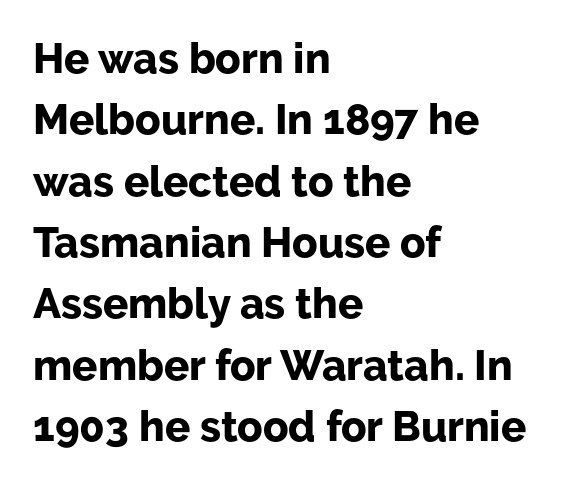
The image shows 42 px bold sans-serif type, upright; set left-aligned, normal line spacing (1.46x), normal letter spacing, not underlined; low stroke contrast and a medium x-height.
